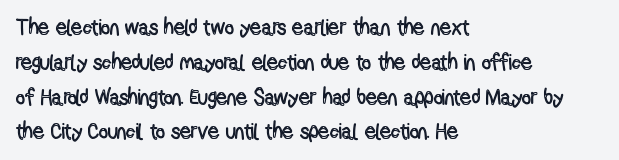
{"italic": "no", "underline": "no", "align": "left", "line_spacing": "normal", "line_spacing_ratio": 1.58, "letter_spacing": "normal", "letter_spacing_em": 0.0, "glyph_px": 22}
